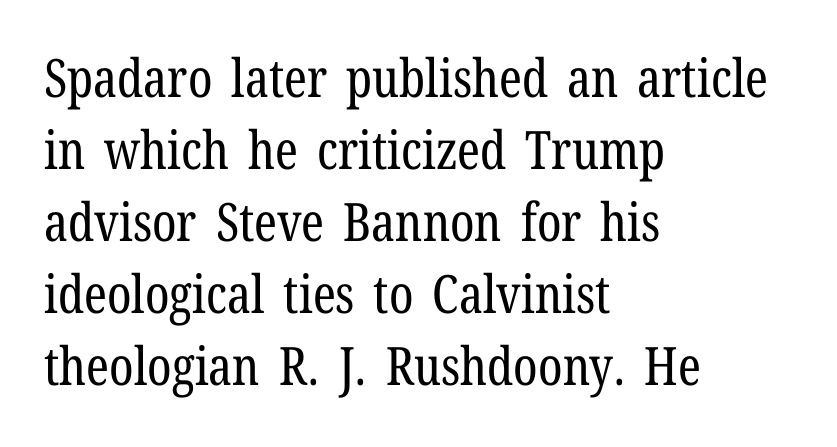
{"serif": "yes", "italic": "no", "bold": "no", "weight": "regular", "width": "condensed", "stroke_contrast": "low", "x_height": "medium", "monospaced": "no", "underline": "no", "align": "left", "line_spacing": "normal", "line_spacing_ratio": 1.36, "letter_spacing": "normal", "letter_spacing_em": 0.0, "glyph_px": 53}
